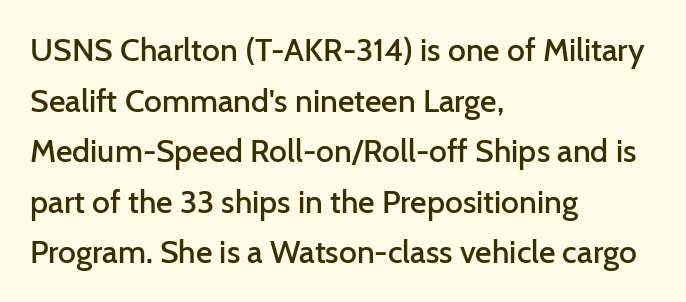
{"serif": "no", "italic": "no", "bold": "semi", "weight": "semibold", "width": "normal", "stroke_contrast": "low", "x_height": "medium", "monospaced": "no", "underline": "no", "align": "left", "line_spacing": "normal", "line_spacing_ratio": 1.58, "letter_spacing": "normal", "letter_spacing_em": 0.0, "glyph_px": 32}
